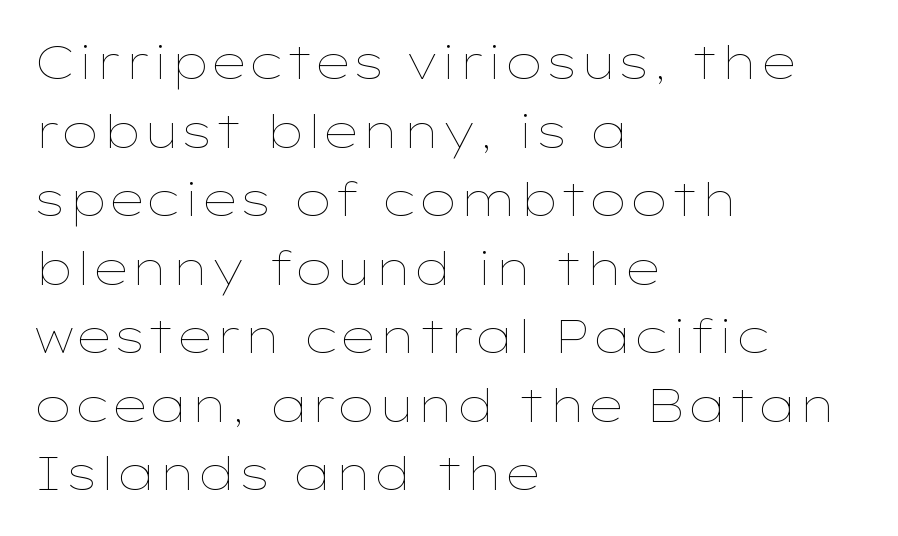
Normally led — the rows are evenly, conventionally spaced. Bold? No — there's no thickening of the strokes. Look at the tracking — it's just the regular setting, nothing added. Varying glyph widths throughout — classic text-font behaviour.
